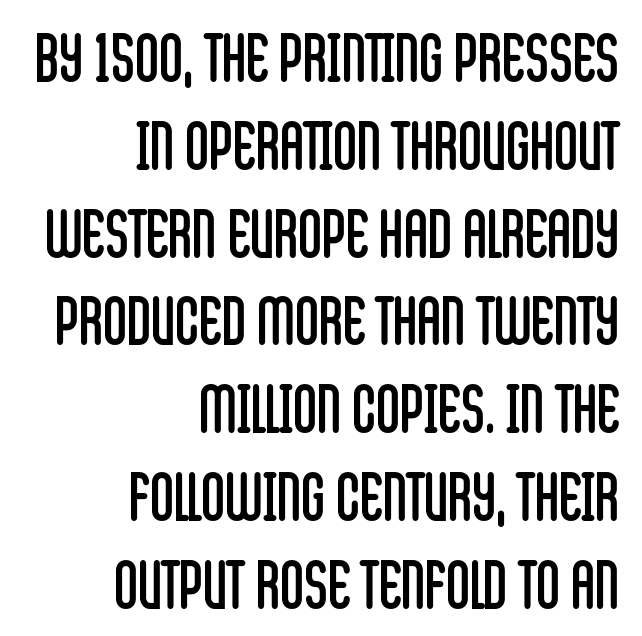
Q: Is the text bold? A: No.
Q: Is the text italic (slanted)? A: No, it is upright.
Q: Is the typeface a serif or a sans-serif typeface? A: Sans-serif.
Q: Is the text underlined? A: No.
Q: How is the paragraph aligned? A: Right-aligned.
Q: Is the spacing between letters normal or unusually wide? A: Normal.
Q: Is the spacing between lines tight, normal or loose? A: Normal.
Q: Width (condensed, normal, or wide)? A: Condensed.
Q: Stroke contrast? A: Low.
Q: x-height? A: Large.
Q: Monospaced? A: No.
